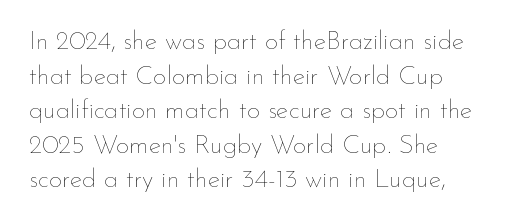
No chunkiness to these letters — they're not bold. A classic flush-left, rag-right setting is used for this passage. One glance says typical: line gaps are just what's usual. The letters sit at their default tracking, neither squeezed nor spread.
